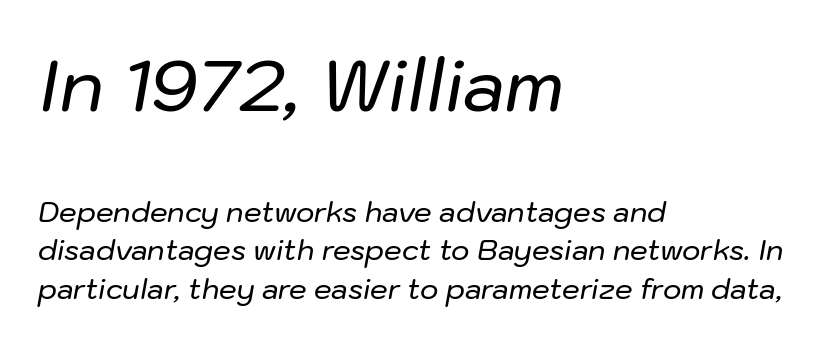
The image shows 71 px text type, italic (leaning right); set left-aligned, normal line spacing (1.38x), normal letter spacing, not underlined; the first (top) block is 2.54x larger; low stroke contrast and a medium x-height.
